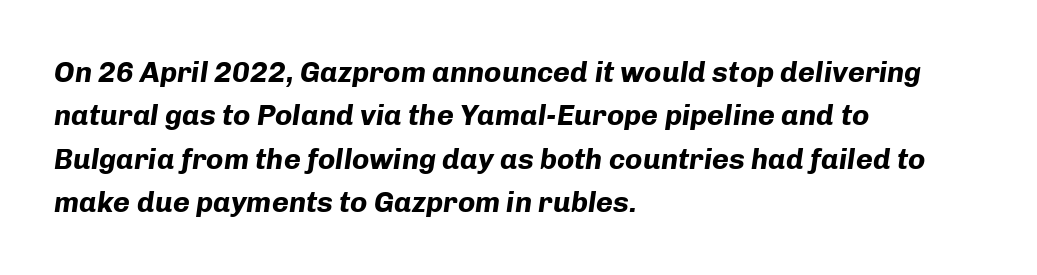
{"italic": "yes", "lean": "right", "slant_degrees": 8, "bold": "yes", "weight": "bold", "width": "normal", "stroke_contrast": "low", "x_height": "medium", "monospaced": "no", "underline": "no", "align": "left", "line_spacing": "normal", "line_spacing_ratio": 1.5, "letter_spacing": "normal", "letter_spacing_em": 0.0, "glyph_px": 29}
